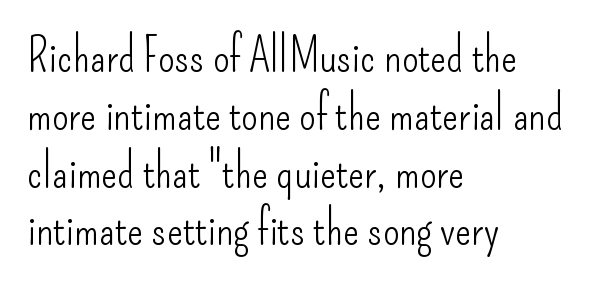
The image shows 47 px light, condensed sans-serif type, upright; set left-aligned, line spacing 1.23x, normal letter spacing, not underlined; low stroke contrast and a small x-height.
